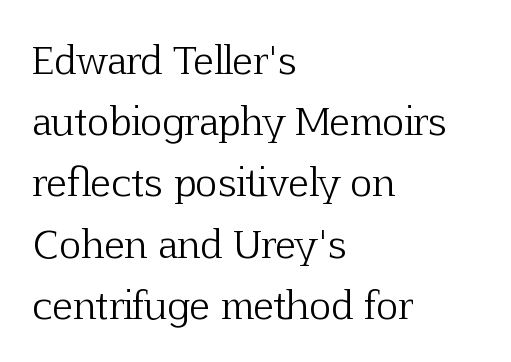
Proportional: the letters do not fall into vertical columns. Font category for this specimen: serif. Notice how the passage keeps a crisp vertical edge on the left only. No extra ink here — the face is not bold.
